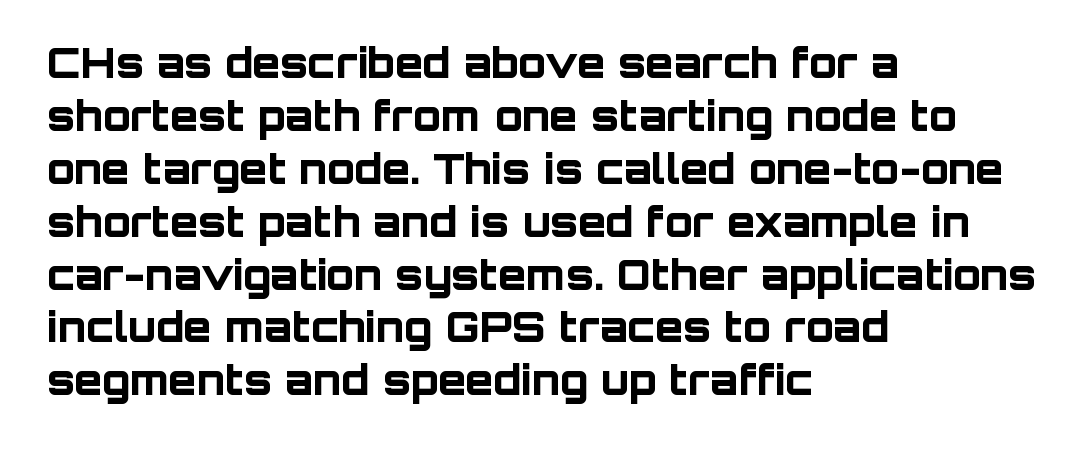
{"serif": "no", "italic": "no", "bold": "yes", "weight": "bold", "width": "normal", "stroke_contrast": "low", "x_height": "large", "monospaced": "no", "underline": "no", "align": "left", "line_spacing": "normal", "line_spacing_ratio": 1.29, "letter_spacing": "normal", "letter_spacing_em": 0.0, "glyph_px": 41}
